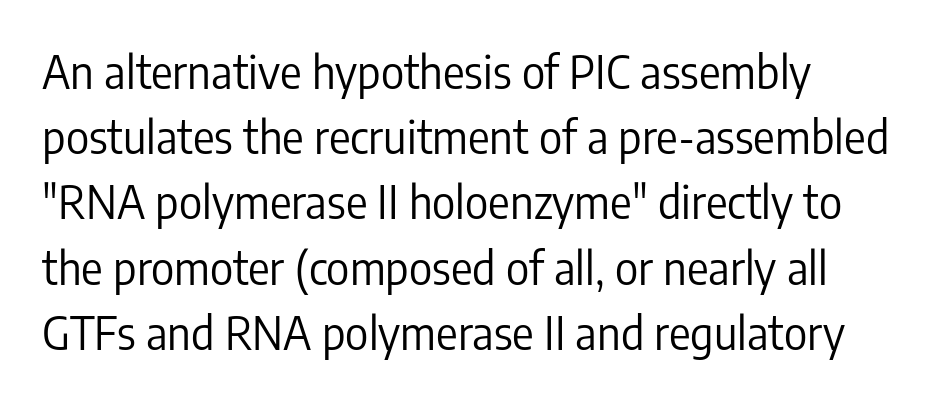
Line starts are locked; line ends wander. Type style note: lacks serifs. Note the varied advance widths — an 'i' is clearly narrower than an 'm'. Check the space under the baseline: it is left empty. Tracking value appears to be zero — textbook default spacing.
